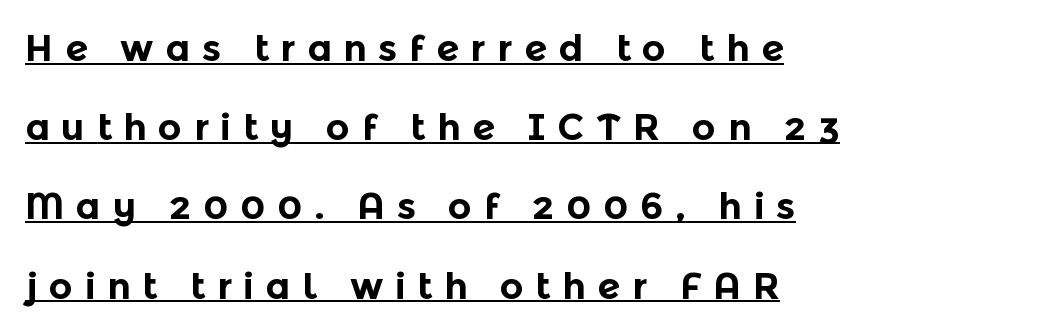
Q: Is the text bold? A: Yes.
Q: Is the text italic (slanted)? A: No, it is upright.
Q: Is the typeface a serif or a sans-serif typeface? A: Sans-serif.
Q: Is the text underlined? A: Yes.
Q: How is the paragraph aligned? A: Left-aligned.
Q: Is the spacing between letters normal or unusually wide? A: Unusually wide.
Q: Is the spacing between lines tight, normal or loose? A: Loose.
Q: Width (condensed, normal, or wide)? A: Normal.
Q: x-height? A: Medium.
Q: Monospaced? A: No.
